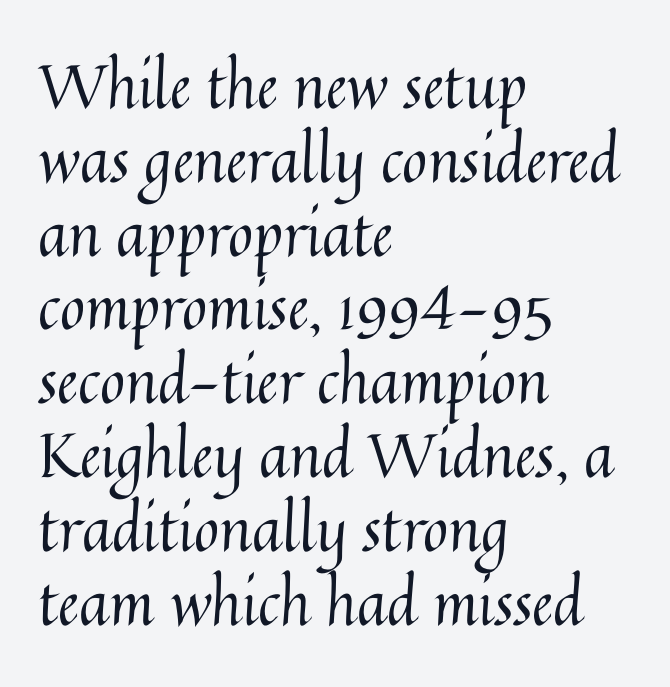
{"bold": "no", "weight": "regular", "width": "normal", "stroke_contrast": "medium", "x_height": "medium", "monospaced": "no", "underline": "no", "align": "left", "line_spacing_ratio": 1.21, "letter_spacing": "normal", "letter_spacing_em": 0.0, "glyph_px": 61}
